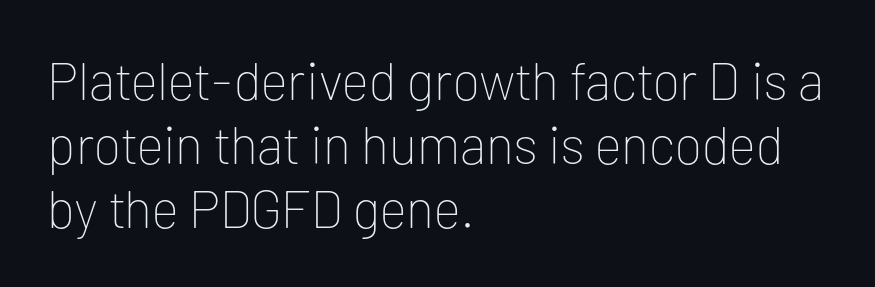
{"serif": "no", "italic": "no", "bold": "no", "weight": "thin", "width": "normal", "stroke_contrast": "low", "x_height": "medium", "monospaced": "no", "underline": "no", "align": "left", "line_spacing_ratio": 1.21, "letter_spacing": "normal", "letter_spacing_em": 0.0, "glyph_px": 53}
